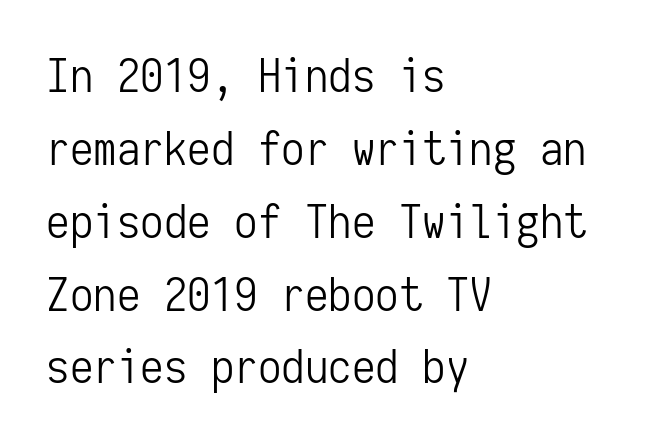
{"serif": "no", "italic": "no", "bold": "no", "weight": "light", "width": "condensed", "stroke_contrast": "low", "x_height": "medium", "monospaced": "yes", "underline": "no", "align": "left", "line_spacing": "normal", "line_spacing_ratio": 1.55, "letter_spacing": "normal", "letter_spacing_em": 0.0, "glyph_px": 47}
